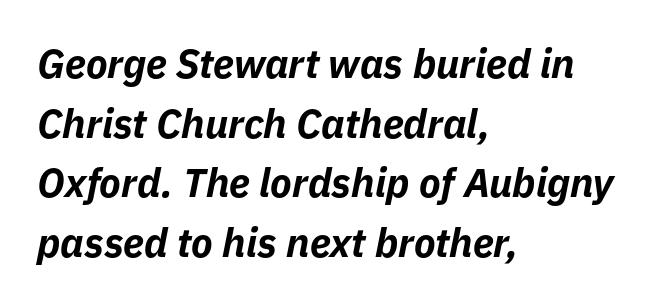
{"italic": "yes", "lean": "right", "slant_degrees": 11, "bold": "yes", "weight": "bold", "width": "normal", "stroke_contrast": "low", "x_height": "medium", "monospaced": "no", "underline": "no", "align": "left", "line_spacing": "normal", "line_spacing_ratio": 1.49, "letter_spacing": "normal", "letter_spacing_em": 0.0, "glyph_px": 40}
